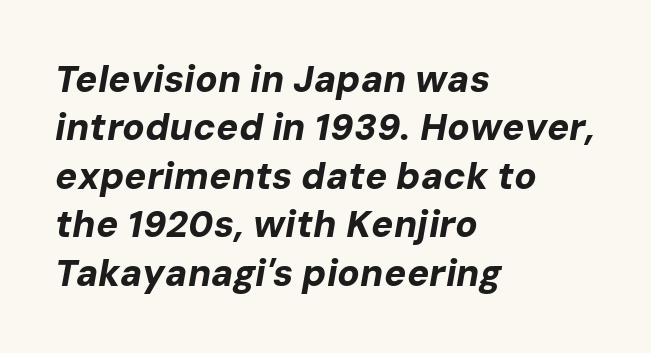
{"italic": "yes", "lean": "right", "slant_degrees": 10, "bold": "yes", "weight": "bold", "width": "normal", "stroke_contrast": "low", "x_height": "medium", "monospaced": "no", "underline": "no", "align": "left", "line_spacing": "normal", "line_spacing_ratio": 1.31, "letter_spacing": "normal", "letter_spacing_em": 0.0, "glyph_px": 37}
